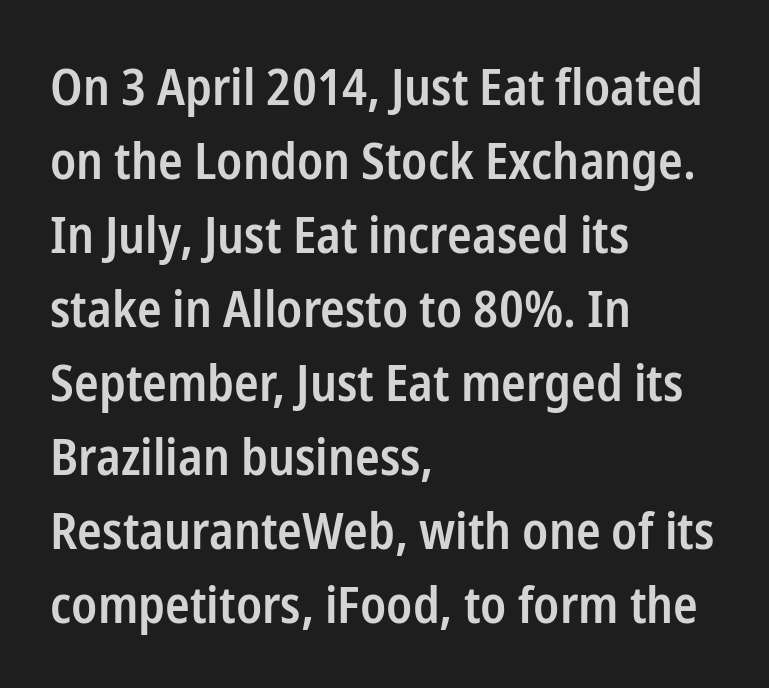
Stroke thickness is moderately raised; the sample reads as semibold. This sample is left-justified, so line endings fall wherever the words run out. Does the leading feel generous? No, just average. Note: no serifs on the glyphs. The face used here is proportionally spaced, like ordinary book or web type. In terms of letterspacing, this is plain default setting.
